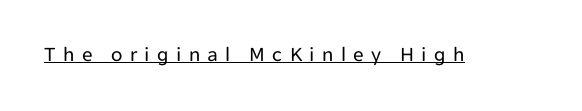
The image shows 21 px text type, upright; set unusually wide letter spacing (+0.35 em), underlined.
